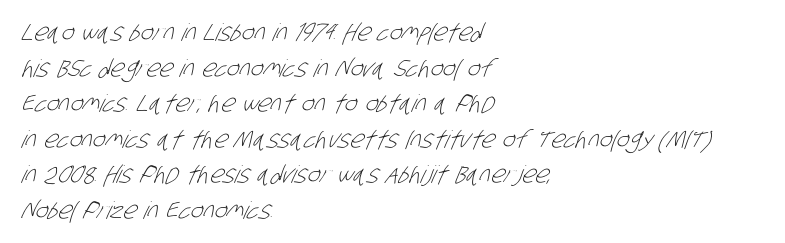
Honestly, the letter spacing is just normal — you wouldn't notice it. Weight: regular or lighter. Casual observation: everything's shoved over to the left. Clear beneath every line of the passage.
